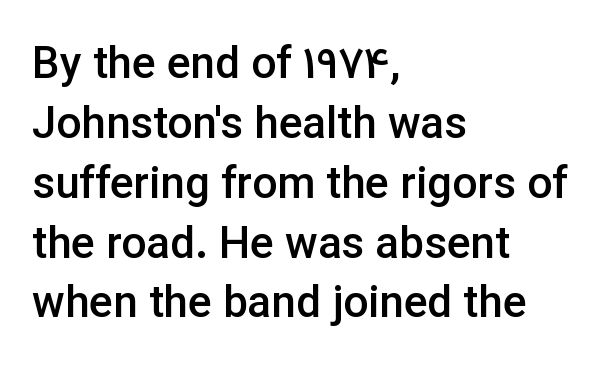
Q: Is the text bold? A: Semi-bold.
Q: Is the text italic (slanted)? A: No, it is upright.
Q: Is the typeface a serif or a sans-serif typeface? A: Sans-serif.
Q: Is the text underlined? A: No.
Q: How is the paragraph aligned? A: Left-aligned.
Q: Is the spacing between letters normal or unusually wide? A: Normal.
Q: Is the spacing between lines tight, normal or loose? A: Normal.
Q: Width (condensed, normal, or wide)? A: Normal.
Q: Stroke contrast? A: Low.
Q: x-height? A: Medium.
Q: Monospaced? A: No.
